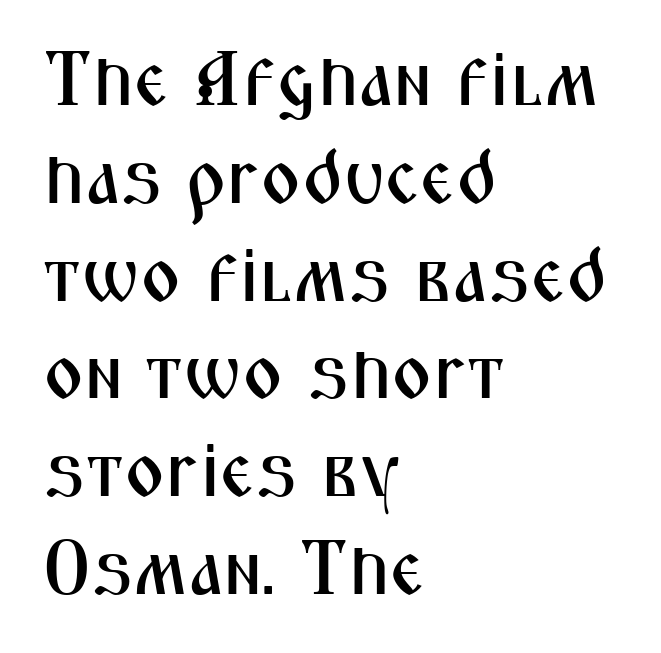
Q: Is the text italic (slanted)? A: No, it is upright.
Q: Is the typeface a serif or a sans-serif typeface? A: Sans-serif.
Q: Is the text underlined? A: No.
Q: How is the paragraph aligned? A: Left-aligned.
Q: Is the spacing between letters normal or unusually wide? A: Normal.
Q: Is the spacing between lines tight, normal or loose? A: Normal.
Q: Width (condensed, normal, or wide)? A: Condensed.
Q: Stroke contrast? A: Medium.
Q: x-height? A: Medium.
Q: Monospaced? A: No.
